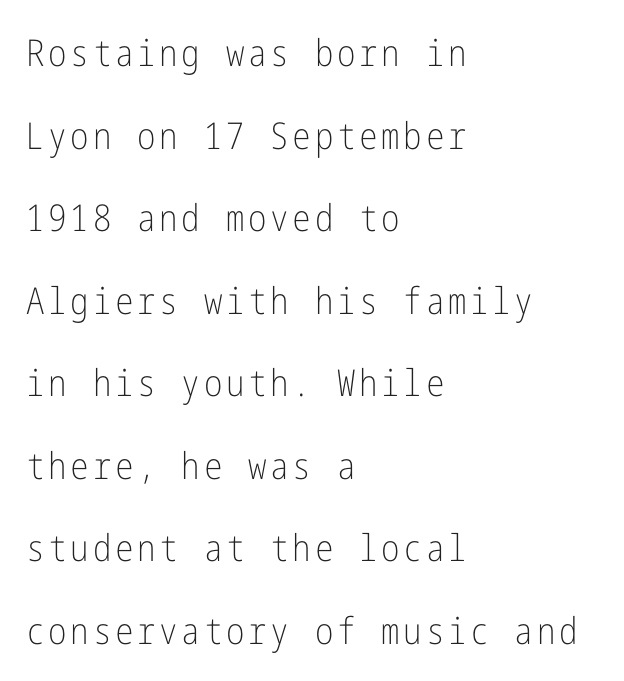
The image shows 37 px light, condensed sans-serif type, upright; set left-aligned, loose line spacing (2.23x), not underlined; low stroke contrast and a medium x-height.
